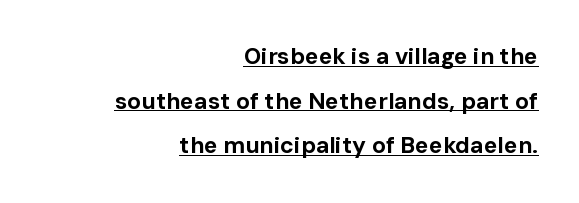
{"italic": "no", "bold": "yes", "underline": "yes", "align": "right", "line_spacing": "loose", "line_spacing_ratio": 1.94, "letter_spacing": "normal", "letter_spacing_em": 0.0, "glyph_px": 23}
